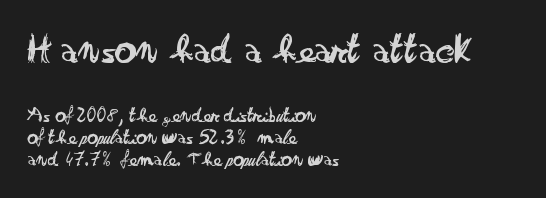
The image shows 42 px regular-weight, wide sans-serif type, upright; set left-aligned, tight line spacing (1.04x), normal letter spacing, not underlined; the first (top) block is 2.0x larger; low stroke contrast and a small x-height.
